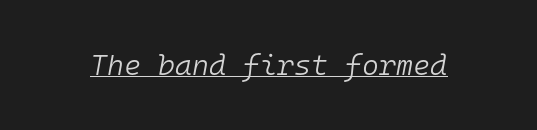
{"italic": "yes", "lean": "right", "slant_degrees": 10, "bold": "no", "weight": "light", "width": "normal", "stroke_contrast": "low", "x_height": "medium", "monospaced": "yes", "underline": "yes", "letter_spacing": "normal", "letter_spacing_em": 0.0, "glyph_px": 29}
